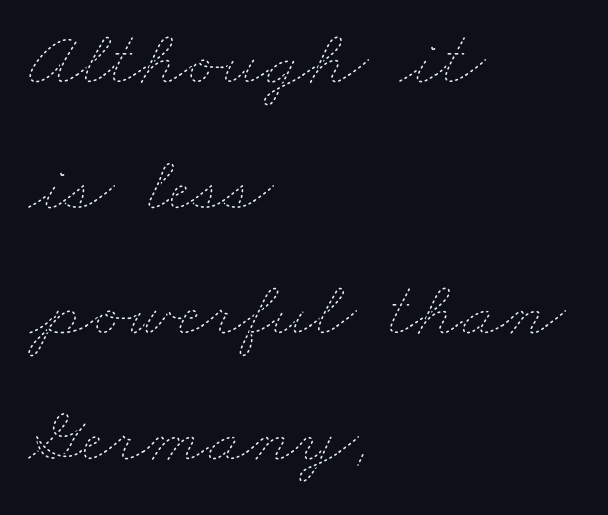
The image shows 80 px thin, wide type; set left-aligned, normal line spacing (1.57x), normal letter spacing, not underlined; low stroke contrast and a small x-height.
